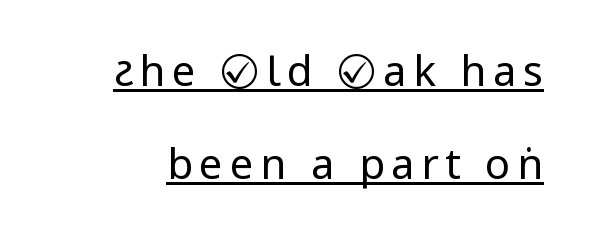
Vertical stems look standard width or narrower in stroke. Vertical spacing — loose. Serif or sans? Sans — the stroke terminals are bare. Upright lettering throughout. The string is rendered with underlining switched on.
